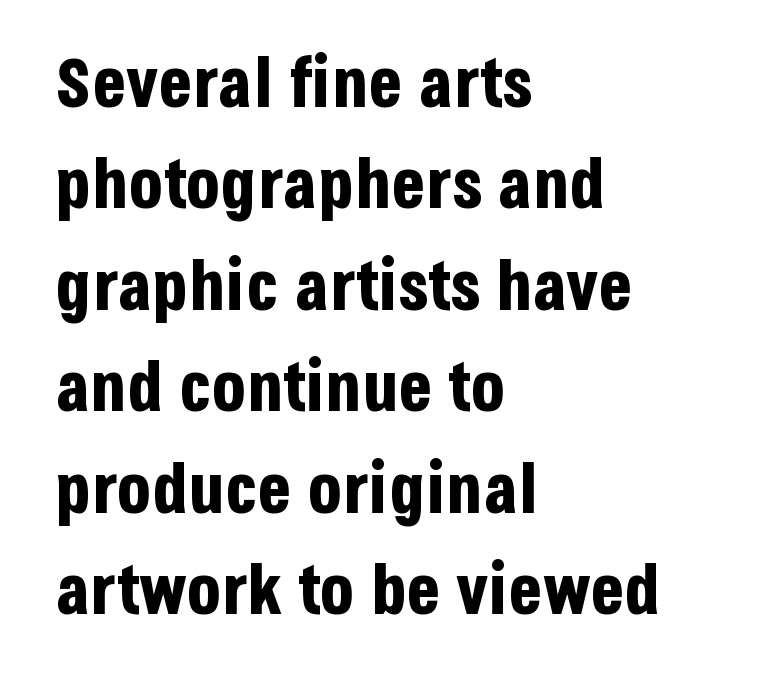
{"serif": "no", "italic": "no", "bold": "yes", "weight": "bold", "width": "condensed", "stroke_contrast": "low", "x_height": "large", "monospaced": "no", "underline": "no", "align": "left", "line_spacing": "normal", "line_spacing_ratio": 1.45, "letter_spacing": "normal", "letter_spacing_em": 0.0, "glyph_px": 70}
